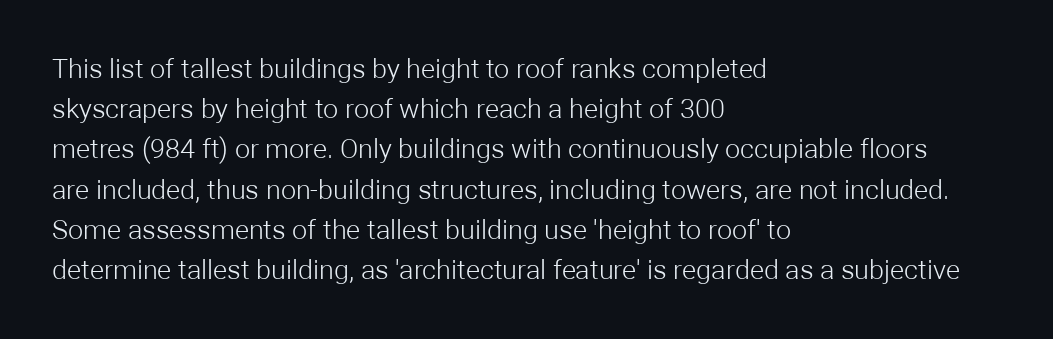
The image shows 27 px text type, upright; set left-aligned, normal line spacing (1.49x), normal letter spacing, not underlined.
